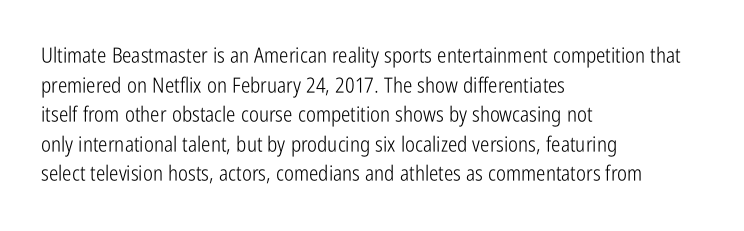
{"italic": "no", "bold": "no", "underline": "no", "align": "left", "line_spacing": "normal", "line_spacing_ratio": 1.41, "letter_spacing": "normal", "letter_spacing_em": 0.0, "glyph_px": 21}
